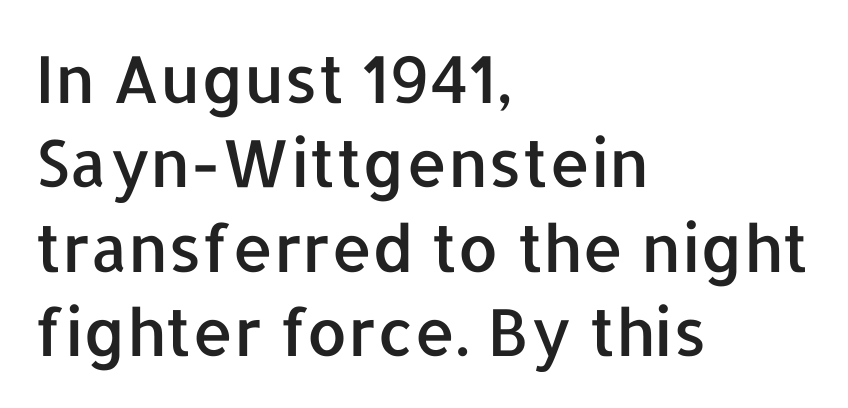
You can tell from the bare stems that sans-serif type was used. How are the letters spaced? Ordinarily, with no added tracking. How would I describe the line gaps? Plain and ordinary. The typography opts for an upright posture over an oblique one. Anything drawn beneath the words? Only blank space. Note the varied advance widths — an 'i' is clearly narrower than an 'm'.
